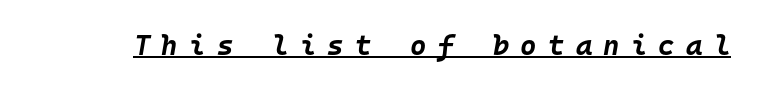
Beneath each row of characters lies a ruled line. Characters are canted at an angle relative to the baseline's perpendicular. The passage shown is typed in a monospace face where columns stay perfectly aligned. Characters follow at a spacing far wider than the type designer built in. Is the type bold? Yes — the strokes are clearly thick and heavy.
